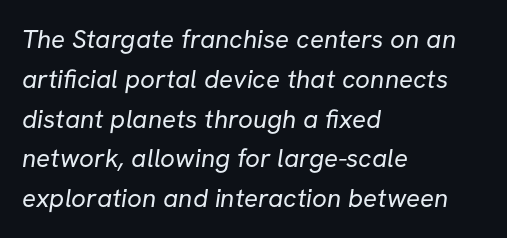
Q: Is the text bold? A: No.
Q: Is the text underlined? A: No.
Q: How is the paragraph aligned? A: Left-aligned.
Q: Is the spacing between letters normal or unusually wide? A: Normal.
Q: Is the spacing between lines tight, normal or loose? A: Normal.
